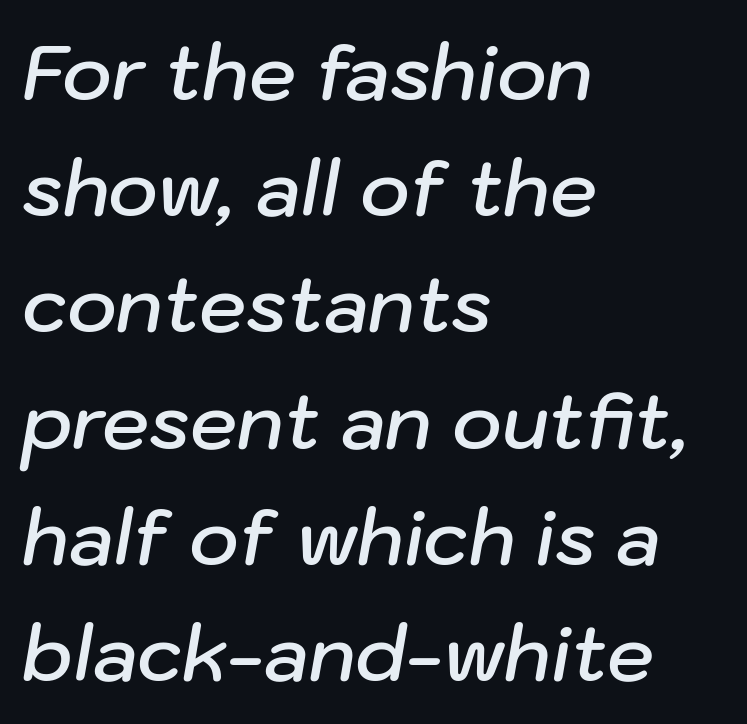
{"italic": "yes", "lean": "right", "slant_degrees": 10, "bold": "semi", "weight": "semibold", "width": "normal", "stroke_contrast": "low", "x_height": "medium", "monospaced": "no", "underline": "no", "align": "left", "line_spacing": "normal", "line_spacing_ratio": 1.55, "letter_spacing": "normal", "letter_spacing_em": 0.0, "glyph_px": 75}
